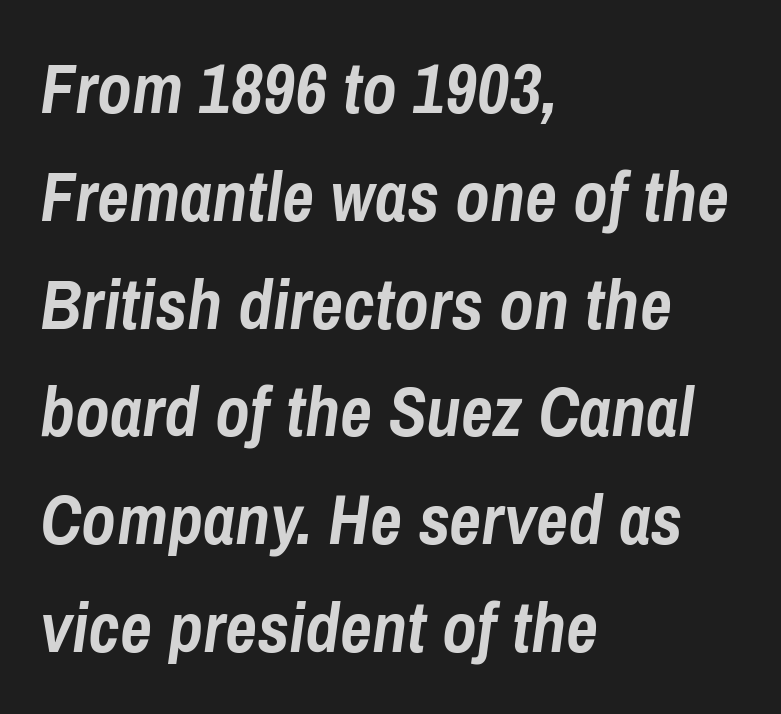
The image shows 70 px semibold, condensed type, italic (leaning right); set left-aligned, normal line spacing (1.54x), normal letter spacing, not underlined; low stroke contrast and a medium x-height.
